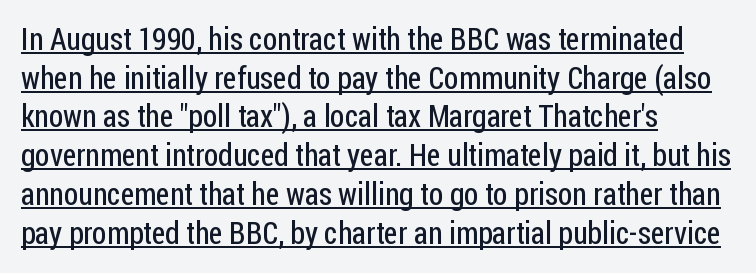
Q: Is the text bold? A: No.
Q: Is the text italic (slanted)? A: No, it is upright.
Q: Is the typeface a serif or a sans-serif typeface? A: Sans-serif.
Q: Is the text underlined? A: Yes.
Q: How is the paragraph aligned? A: Left-aligned.
Q: Is the spacing between letters normal or unusually wide? A: Normal.
Q: Is the spacing between lines tight, normal or loose? A: Normal.
Q: Width (condensed, normal, or wide)? A: Condensed.
Q: Stroke contrast? A: Low.
Q: x-height? A: Medium.
Q: Monospaced? A: No.
